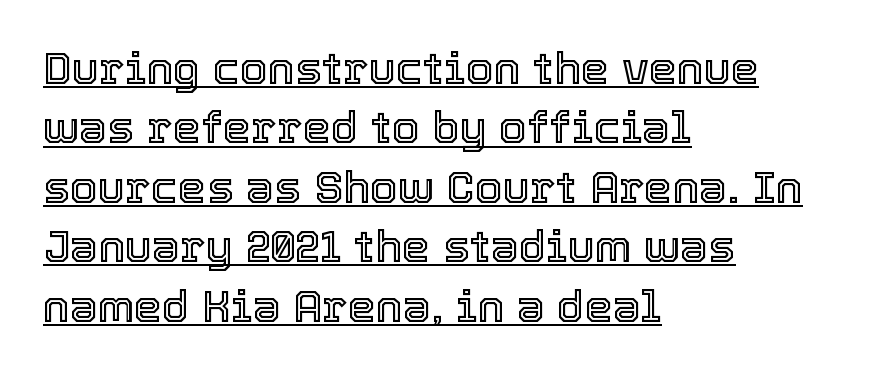
{"italic": "no", "width": "normal", "x_height": "medium", "monospaced": "no", "underline": "yes", "align": "left", "line_spacing": "normal", "line_spacing_ratio": 1.32, "letter_spacing": "normal", "letter_spacing_em": 0.0, "glyph_px": 45}
